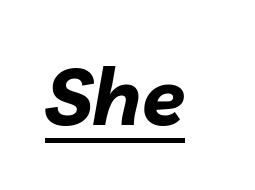
Q: Is the text bold? A: Yes.
Q: Is the text italic (slanted)? A: Yes, it leans right by about 10 degrees.
Q: Is the text underlined? A: Yes.
Q: Is the spacing between letters normal or unusually wide? A: Normal.
Q: Width (condensed, normal, or wide)? A: Normal.
Q: Stroke contrast? A: Low.
Q: x-height? A: Medium.
Q: Monospaced? A: No.
